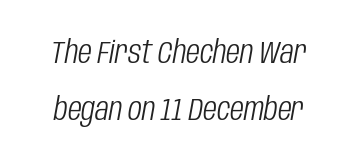
Q: Is the text bold? A: No.
Q: Is the text italic (slanted)? A: Yes, it leans right by about 10 degrees.
Q: Is the text underlined? A: No.
Q: Is the spacing between letters normal or unusually wide? A: Normal.
Q: Width (condensed, normal, or wide)? A: Condensed.
Q: Stroke contrast? A: Low.
Q: x-height? A: Large.
Q: Monospaced? A: No.
